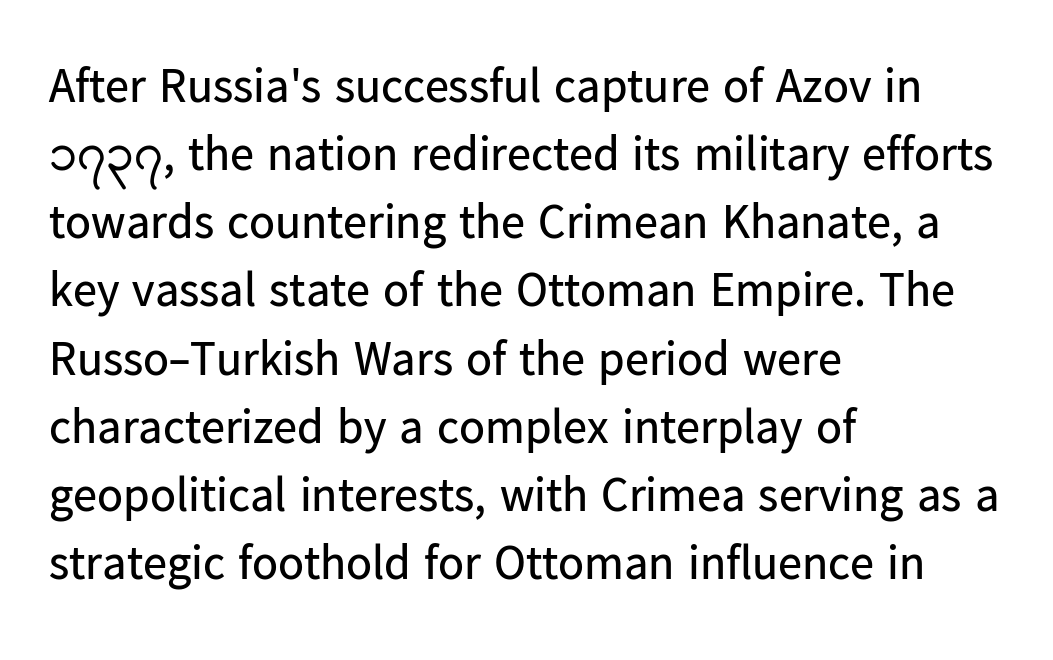
{"serif": "no", "italic": "no", "bold": "no", "weight": "regular", "width": "normal", "stroke_contrast": "low", "x_height": "medium", "monospaced": "no", "underline": "no", "align": "left", "line_spacing": "normal", "line_spacing_ratio": 1.42, "letter_spacing": "normal", "letter_spacing_em": 0.0, "glyph_px": 48}
